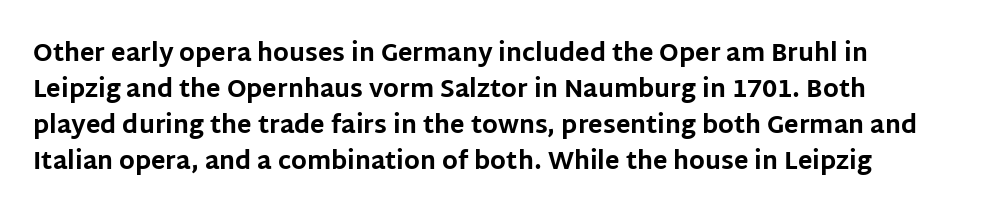
{"italic": "no", "bold": "yes", "underline": "no", "line_spacing": "normal", "line_spacing_ratio": 1.5, "letter_spacing": "normal", "letter_spacing_em": 0.0, "glyph_px": 24}
